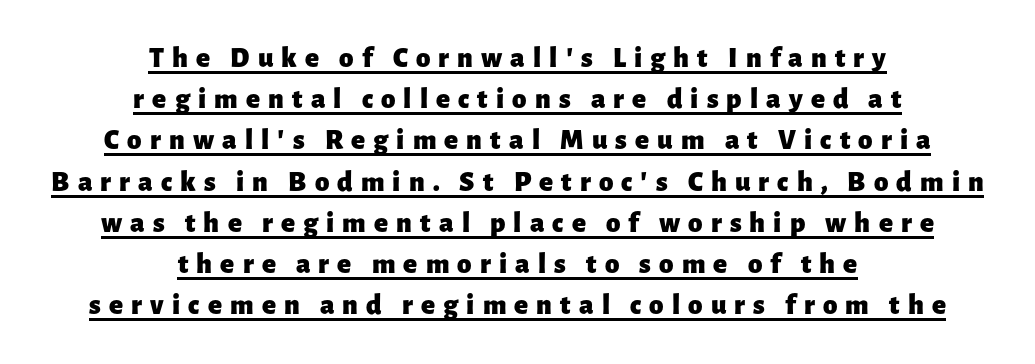
The paragraph has two soft edges and a firm central axis. When letters stand straight like this, we call the style roman or upright. There is plenty of visible air inserted between adjacent glyphs. Looks like regular typesetting: each glyph gets only the width it needs. Typographic density is high because the face is bold.
